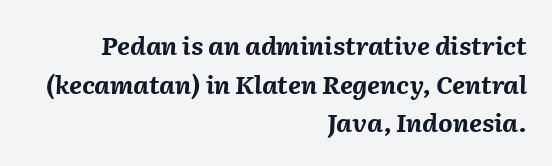
Each word holds together tightly as a unit, with standard inter-letter gaps. You'd pick this weight for a headline — it's a proper bold. The font's italic variant was chosen for this text. What's the leading like? Ordinary, nothing unusual. Lines of text with bare space underneath.
